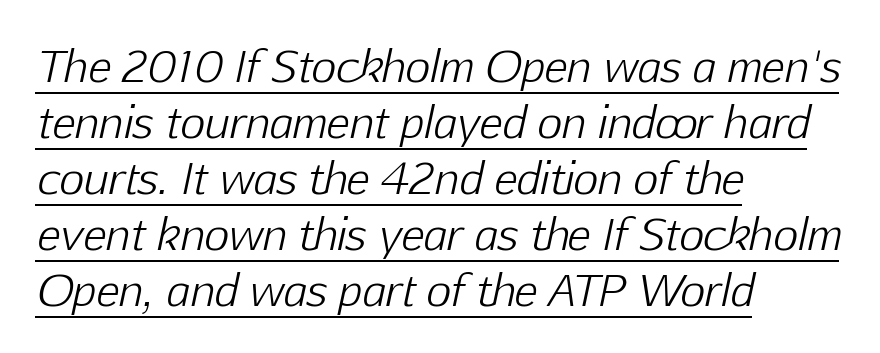
The sample's only ornament is a line tracing under the words. Horizontal bands of white between lines are of average thickness. The line texture is even and compact thanks to regular tracking. Compared with ordinary roman type, these characters are visibly tilted. A typesetter would call this proportional, since set widths differ per character.
